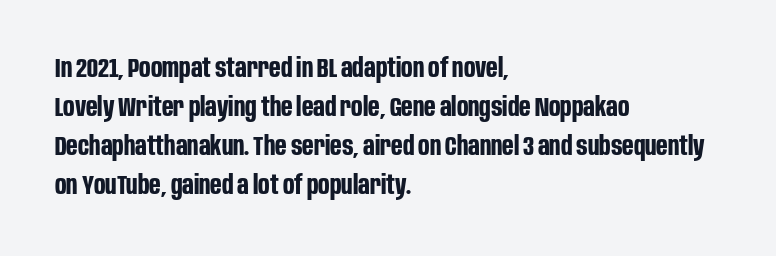
Q: Is the text bold? A: Yes.
Q: Is the text italic (slanted)? A: No, it is upright.
Q: Is the text underlined? A: No.
Q: How is the paragraph aligned? A: Left-aligned.
Q: Is the spacing between letters normal or unusually wide? A: Normal.
Q: Is the spacing between lines tight, normal or loose? A: Normal.
